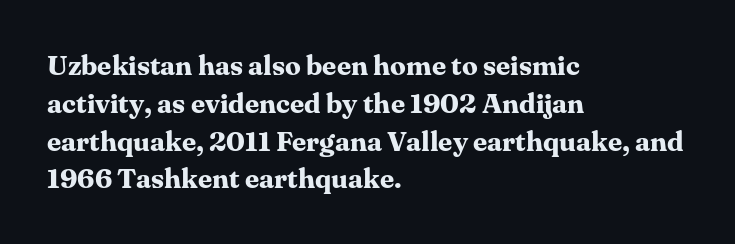
{"serif": "yes", "italic": "no", "bold": "yes", "weight": "bold", "width": "normal", "stroke_contrast": "medium", "x_height": "medium", "monospaced": "no", "underline": "no", "align": "left", "line_spacing": "normal", "line_spacing_ratio": 1.35, "letter_spacing": "normal", "letter_spacing_em": 0.0, "glyph_px": 28}
